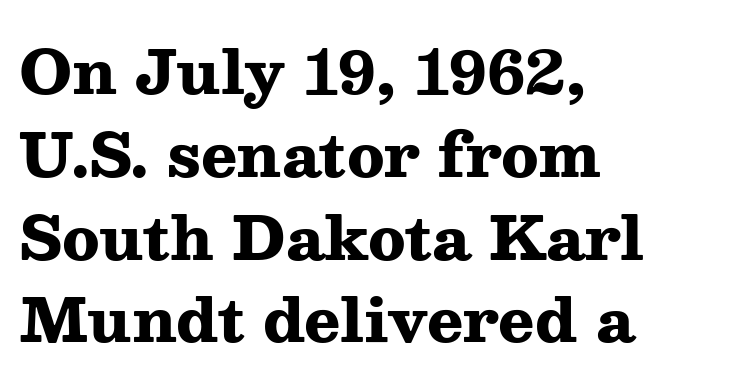
The image shows 60 px heavy, wide serif type, upright; set left-aligned, normal line spacing (1.38x), normal letter spacing, not underlined; medium stroke contrast and a medium x-height.
